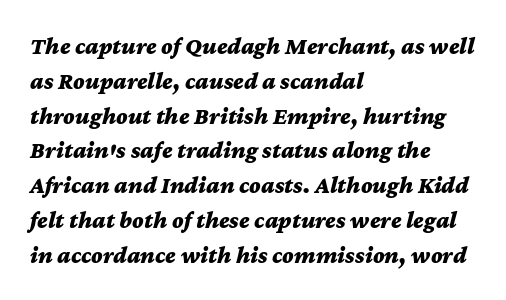
The lines are quadded left. Does the leading feel generous? No, just average. There is no visible air inserted between adjacent glyphs. Quick note: underline off. The lettering tilts uniformly, giving the passage an italic look.
